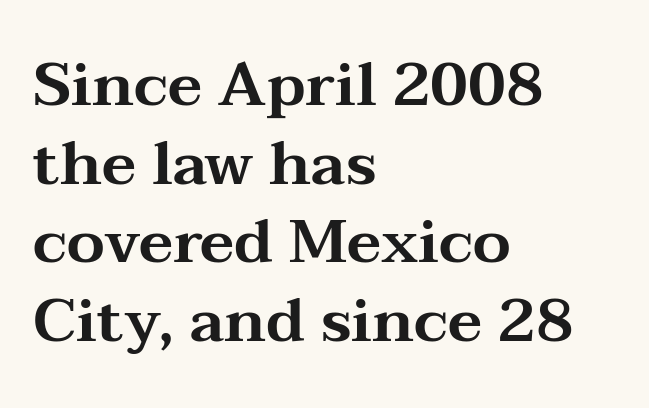
Q: Is the text italic (slanted)? A: No, it is upright.
Q: Is the typeface a serif or a sans-serif typeface? A: Serif.
Q: Is the text underlined? A: No.
Q: How is the paragraph aligned? A: Left-aligned.
Q: Is the spacing between letters normal or unusually wide? A: Normal.
Q: Is the spacing between lines tight, normal or loose? A: Normal.
Q: Width (condensed, normal, or wide)? A: Wide.
Q: Stroke contrast? A: Medium.
Q: x-height? A: Medium.
Q: Monospaced? A: No.
